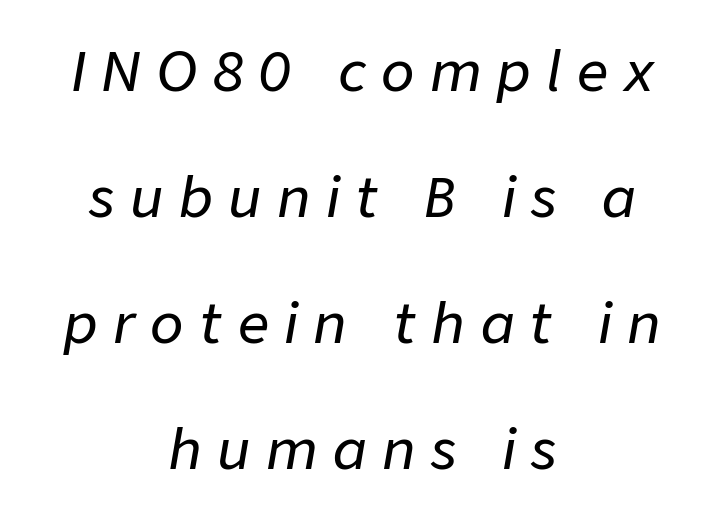
The image shows 55 px text type, italic (leaning right); set centered, loose line spacing (2.29x), unusually wide letter spacing (+0.28 em), not underlined; low stroke contrast and a medium x-height.
